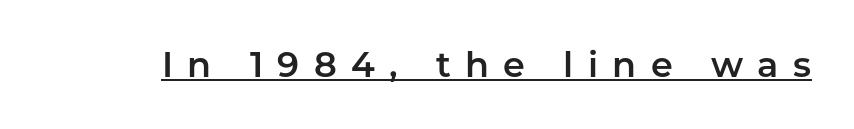
The image shows 35 px sans-serif type, upright; set unusually wide letter spacing (+0.41 em), underlined; low stroke contrast and a medium x-height.
